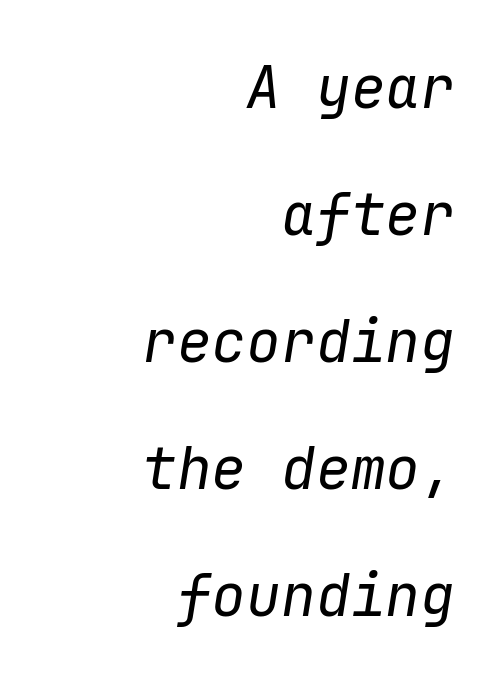
Q: Is the text bold? A: No.
Q: Is the text italic (slanted)? A: Yes, it leans right by about 9 degrees.
Q: Is the text underlined? A: No.
Q: How is the paragraph aligned? A: Right-aligned.
Q: Is the spacing between letters normal or unusually wide? A: Normal.
Q: Is the spacing between lines tight, normal or loose? A: Loose.
Q: Width (condensed, normal, or wide)? A: Normal.
Q: Stroke contrast? A: Low.
Q: x-height? A: Medium.
Q: Monospaced? A: Yes.
